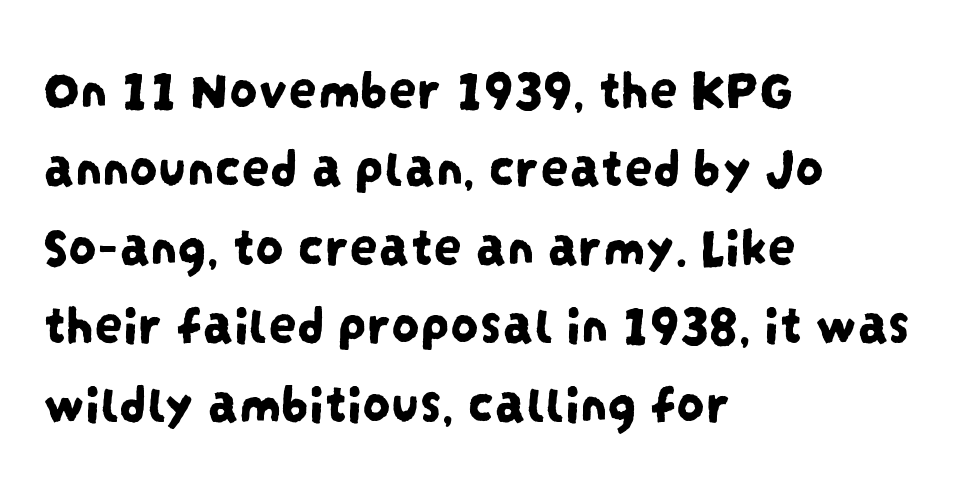
Typographically, this falls in the sans-serif category. Horizontal bands of white between lines are of average thickness. The passage shown is typed in a proportional face where columns would drift. The text block is weighted toward the left margin, trailing off unevenly rightward. Words appear dense and cohesive because spacing is normal. Only glyphs here, with clear space below each row.
